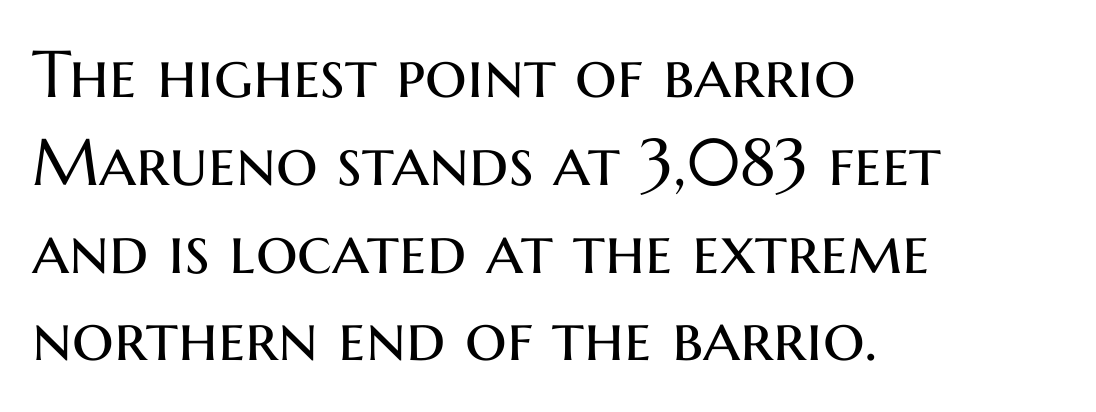
The image shows 66 px regular-weight sans-serif type, upright; set left-aligned, normal line spacing (1.33x), normal letter spacing, not underlined; medium stroke contrast and a medium x-height.
